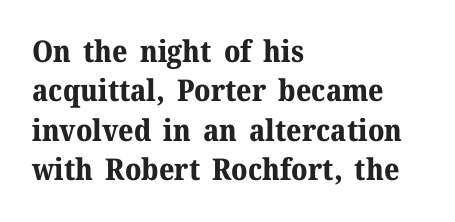
The compositor pushed each line to the left boundary. You can tell from the footed stems that serif type was used. Does the weight exceed regular? Yes, all the way to bold. Posture: vertical. Characters follow at the spacing the type designer built in.
